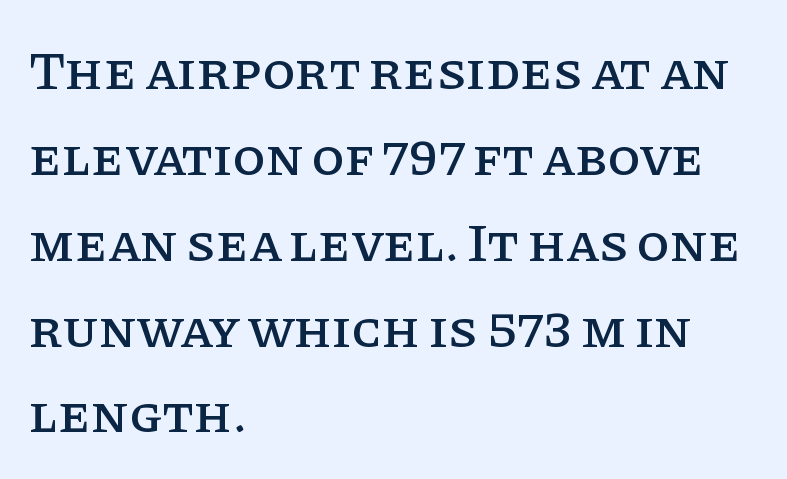
{"serif": "yes", "italic": "no", "width": "normal", "stroke_contrast": "low", "x_height": "large", "monospaced": "no", "underline": "no", "align": "left", "line_spacing": "normal", "line_spacing_ratio": 1.59, "letter_spacing": "normal", "letter_spacing_em": 0.0, "glyph_px": 54}
